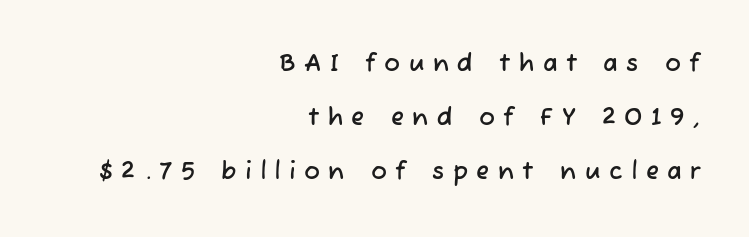
Q: Is the text underlined? A: No.
Q: How is the paragraph aligned? A: Right-aligned.
Q: Is the spacing between letters normal or unusually wide? A: Unusually wide.
Q: Is the spacing between lines tight, normal or loose? A: Loose.
